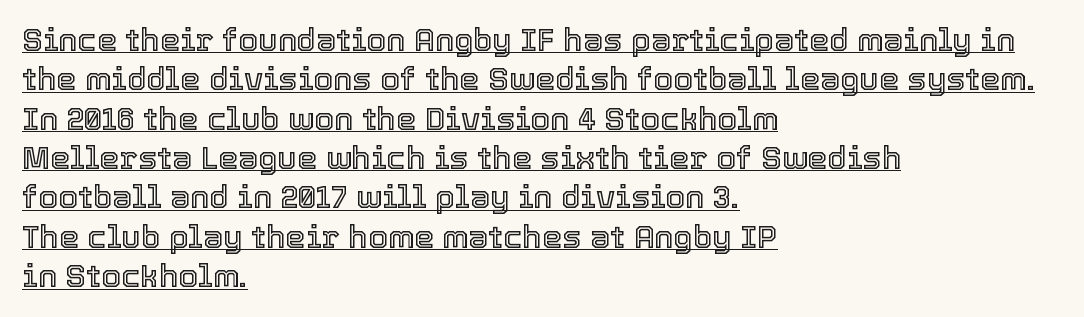
Underlined type. Is this a fixed-width face? No — the glyphs have proportional, varying widths. Short and long lines alike share a common starting point at left. What stands out about the letter spacing? Nothing — it is the standard amount. Does the lettering tilt? It doesn't — this is upright.
